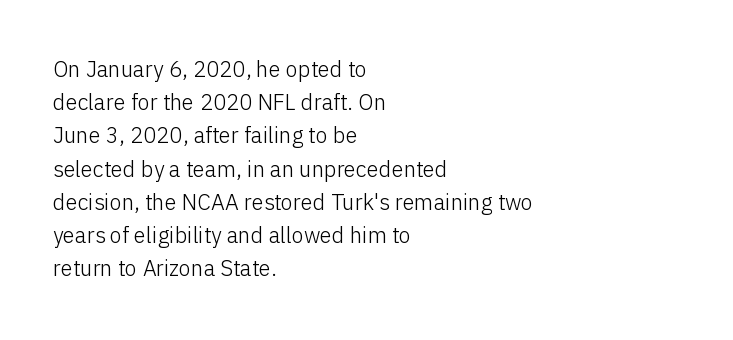
Tall strokes in this sample are plumb rather than angled. Weight: regular or lighter. Tracking value appears to be zero — textbook default spacing. The passage shown stacks its lines at a standard gap. The lines in this sample share a left origin and differ only in where they stop. Anything drawn beneath the words? Only blank space.
